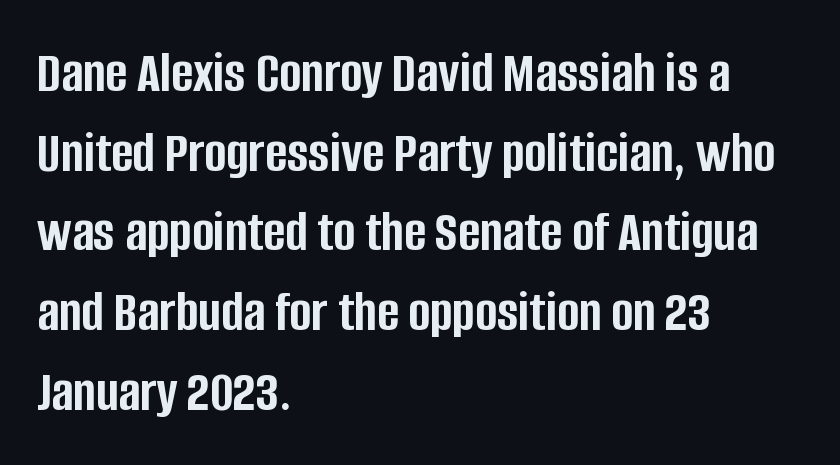
{"serif": "no", "italic": "no", "bold": "yes", "weight": "semibold", "width": "condensed", "stroke_contrast": "low", "x_height": "large", "monospaced": "no", "underline": "no", "align": "left", "line_spacing": "normal", "line_spacing_ratio": 1.35, "letter_spacing": "normal", "letter_spacing_em": 0.0, "glyph_px": 59}
